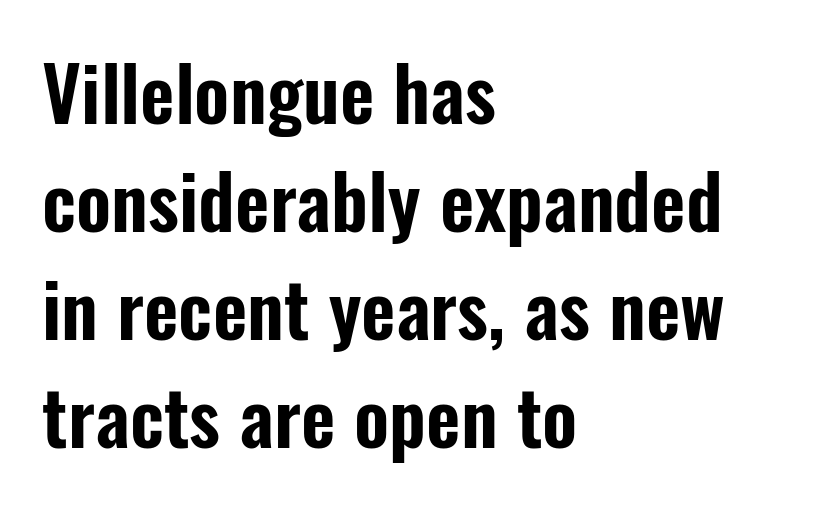
{"serif": "no", "italic": "no", "width": "condensed", "stroke_contrast": "low", "x_height": "medium", "monospaced": "no", "underline": "no", "align": "left", "line_spacing": "normal", "line_spacing_ratio": 1.44, "letter_spacing": "normal", "letter_spacing_em": 0.0, "glyph_px": 75}
